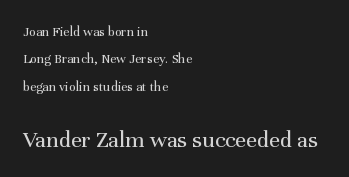
Default kerning and tracking; the words read as compact shapes. A typesetter would call this leading open, well beyond the default. The second block has been scaled up relative to the first. Casual observation: everything's shoved over to the left.
